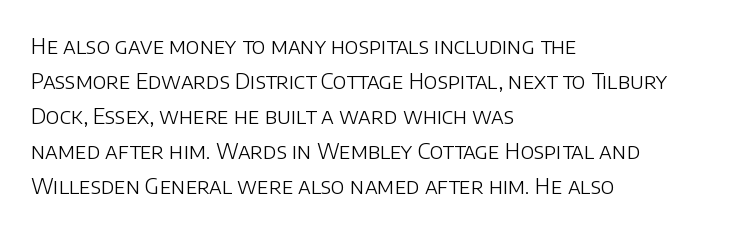
{"italic": "no", "bold": "no", "underline": "no", "align": "left", "line_spacing": "normal", "line_spacing_ratio": 1.59, "letter_spacing": "normal", "letter_spacing_em": 0.0, "glyph_px": 22}
